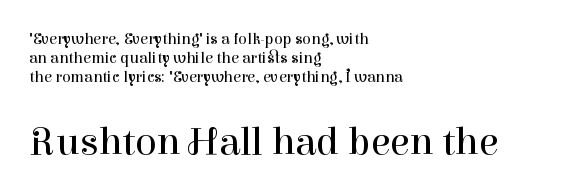
The image shows 40 px regular-weight serif type, upright; set left-aligned, line spacing 1.19x, normal letter spacing, not underlined; the second (bottom) block is 2.5x larger; high stroke contrast and a medium x-height.
